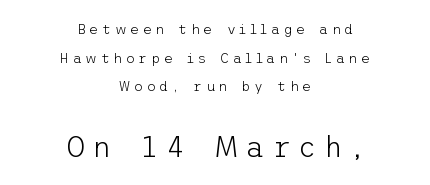
Q: Is the text bold? A: No.
Q: Is the text italic (slanted)? A: No, it is upright.
Q: Is the typeface a serif or a sans-serif typeface? A: Sans-serif.
Q: Is the text underlined? A: No.
Q: How is the paragraph aligned? A: Centered.
Q: Is the spacing between letters normal or unusually wide? A: Unusually wide.
Q: Is the spacing between lines tight, normal or loose? A: Loose.
Q: Which block of text is set in a larger size, the first (top) or the second (bottom)? A: The second (bottom) one.
Q: Width (condensed, normal, or wide)? A: Normal.
Q: Stroke contrast? A: Low.
Q: x-height? A: Medium.
